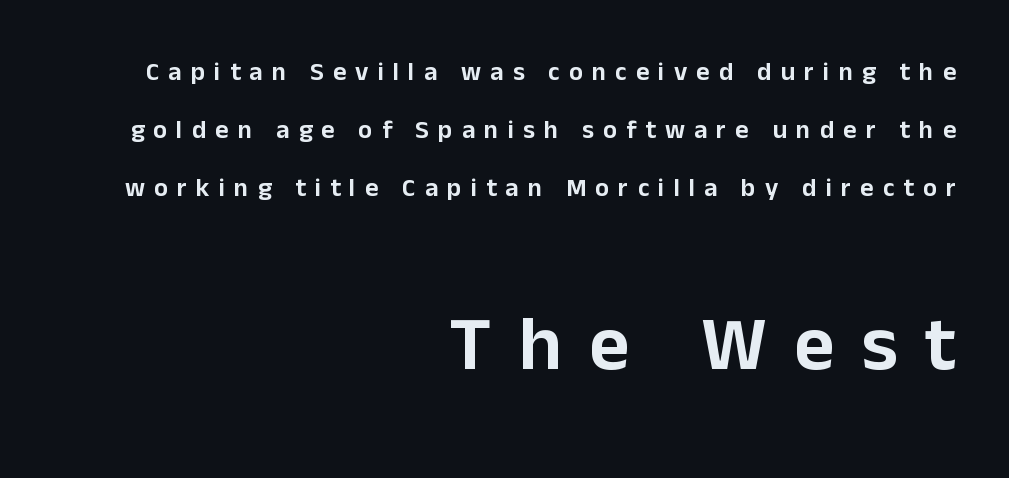
Observe the wide spacing: letters keep a clear distance from each other. Has an underline been added? It has not. Is the block centered? No — it sits flush against the right margin. Proportional: the letters do not fall into vertical columns. Note: no serifs on the glyphs. Tall strokes in this sample are plumb rather than angled.
